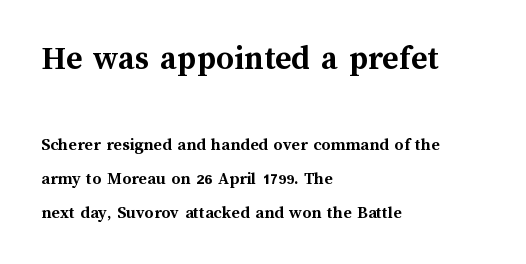
The image shows 35 px semibold type, upright; set left-aligned, line spacing 1.89x, normal letter spacing, not underlined; the first (top) block is 1.94x larger; medium stroke contrast and a medium x-height.
